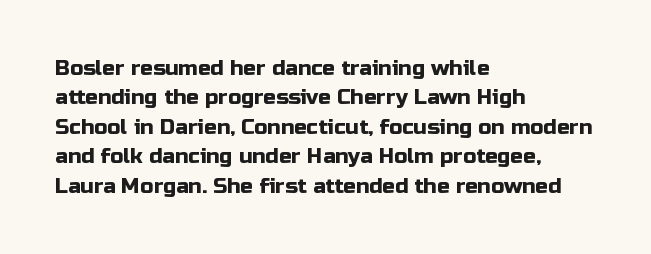
If you drew a ruler down the left edge, every line would touch it. The foot of each line stays bare and open. What's the leading like? Ordinary, nothing unusual. The axis of the letterforms is exactly vertical. Observe the ordinary spacing: letters are neighbours, not strangers.
